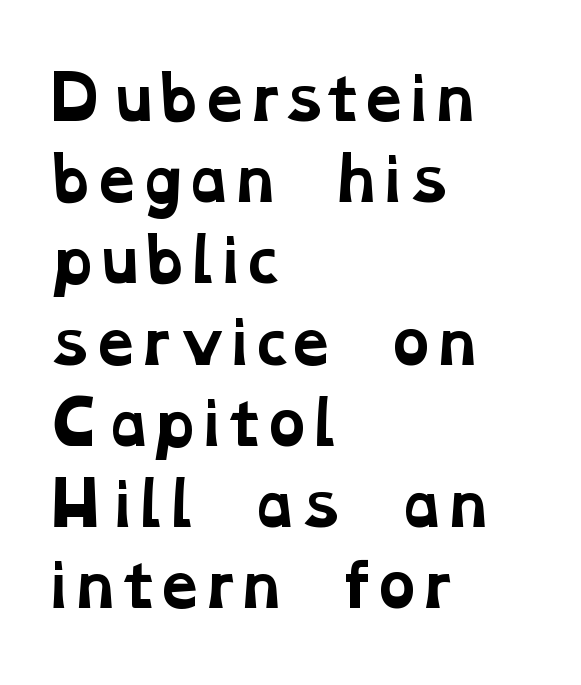
Bold? Absolutely — the strokes are thick and heavy. There is no visible air inserted between adjacent glyphs. Each line starts at the same left margin while the right side varies. Leading matches the norm, producing a regular column. The strip under each line holds only bare page.
